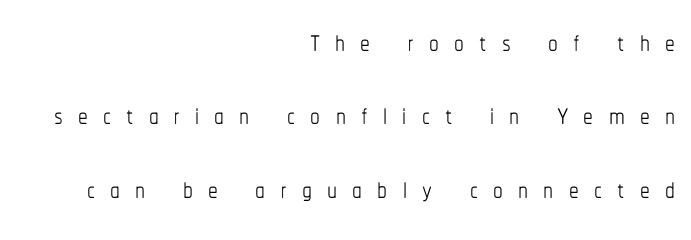
Q: Is the text bold? A: No.
Q: Is the text italic (slanted)? A: No, it is upright.
Q: Is the text underlined? A: No.
Q: How is the paragraph aligned? A: Right-aligned.
Q: Is the spacing between letters normal or unusually wide? A: Unusually wide.
Q: Width (condensed, normal, or wide)? A: Condensed.
Q: Stroke contrast? A: Low.
Q: x-height? A: Medium.
Q: Monospaced? A: No.
